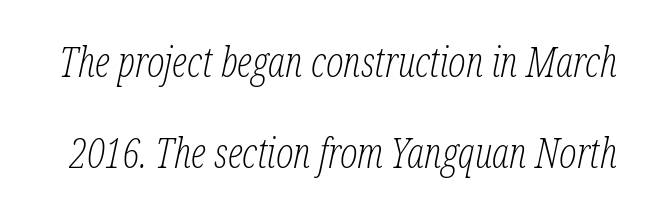
The image shows 41 px light, condensed serif type, italic (leaning right); set loose line spacing (2.22x), normal letter spacing, not underlined; low stroke contrast and a medium x-height.
